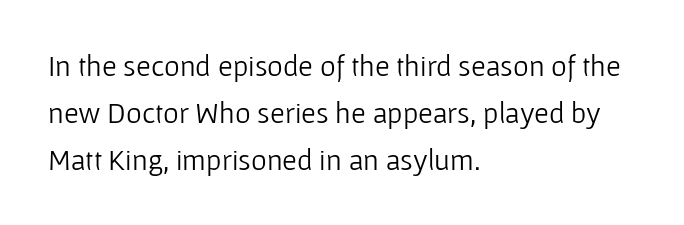
{"serif": "no", "italic": "no", "bold": "no", "weight": "light", "width": "normal", "stroke_contrast": "low", "x_height": "medium", "monospaced": "no", "underline": "no", "align": "left", "line_spacing": "normal", "line_spacing_ratio": 1.56, "letter_spacing": "normal", "letter_spacing_em": 0.0, "glyph_px": 30}
